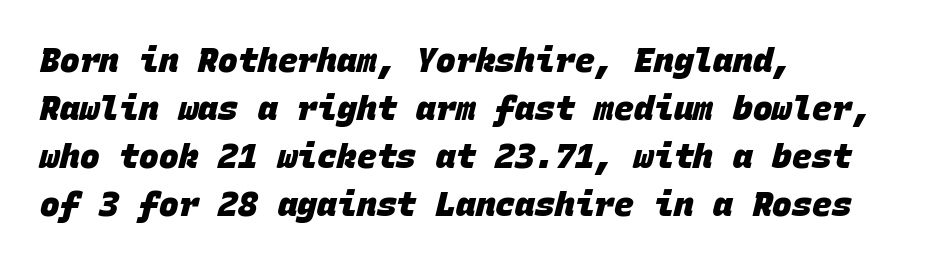
The image shows 33 px heavy sans-serif type, monospaced; set left-aligned, normal line spacing (1.45x), normal letter spacing, not underlined; low stroke contrast and a large x-height.
